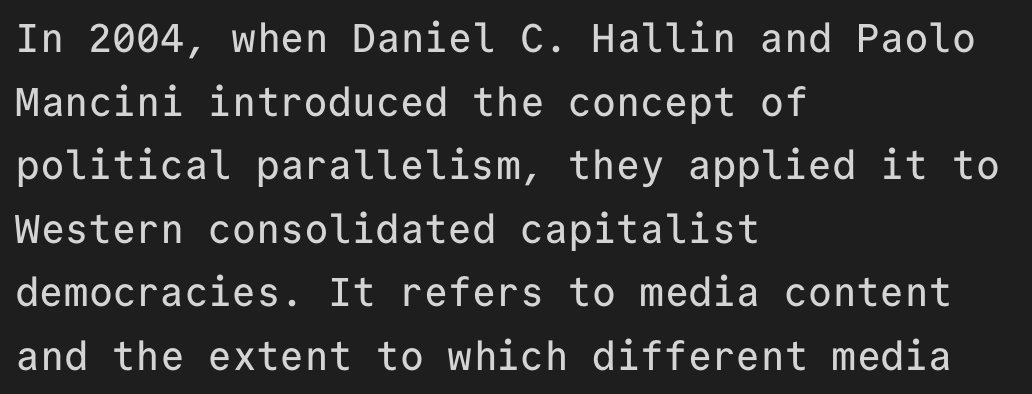
These lines were composed using upright roman letters. Leading: standard. The glyphs are unaccompanied by any horizontal stroke below them. The rendering anchors every line to the left-hand side. You could count columns in this text — the font is strictly monospaced. The designer went with a sans here, leaving each stem footless.
